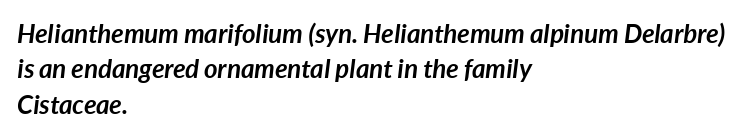
The image shows 26 px bold type, italic (leaning right); set left-aligned, normal line spacing (1.36x), normal letter spacing, not underlined.
